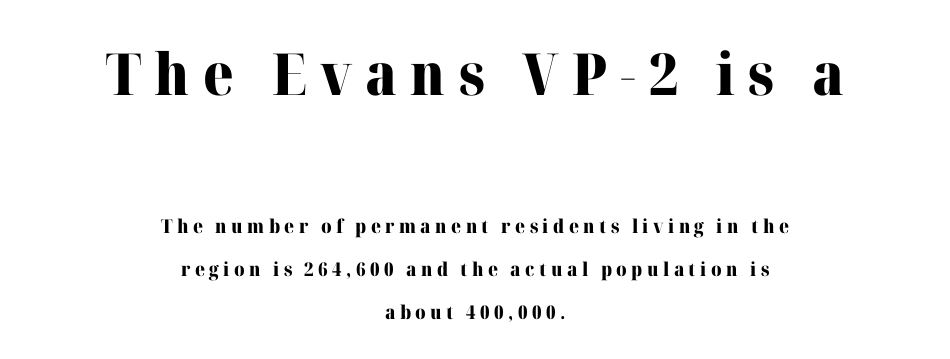
{"serif": "yes", "italic": "no", "bold": "yes", "weight": "heavy", "width": "normal", "stroke_contrast": "high", "x_height": "medium", "monospaced": "no", "underline": "no", "align": "center", "line_spacing": "loose", "line_spacing_ratio": 2.28, "letter_spacing": "wide", "letter_spacing_em": 0.23, "larger_block": "first", "size_ratio": 3.05, "glyph_px": 58}
